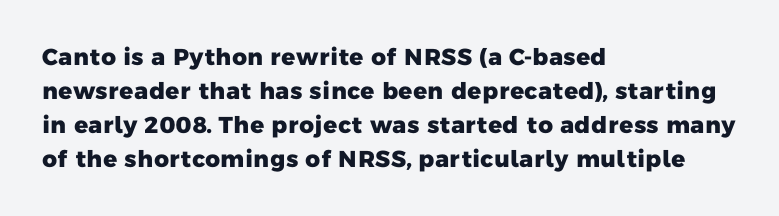
{"bold": "yes", "underline": "no", "align": "left", "line_spacing": "normal", "line_spacing_ratio": 1.48, "letter_spacing": "normal", "letter_spacing_em": 0.0, "glyph_px": 23}
